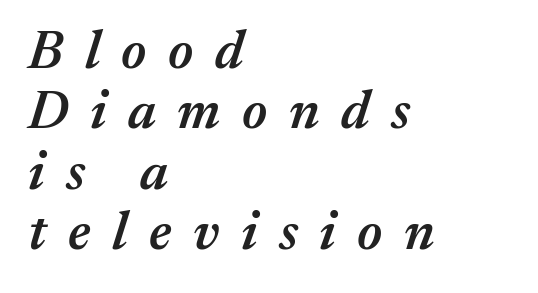
The tracking jumps out immediately: characters are airy and widely separated. The text block is weighted toward the left margin, trailing off unevenly rightward. The passage shown is typed in a proportional face where columns would drift. There's an unmistakable incline to the writing here.
